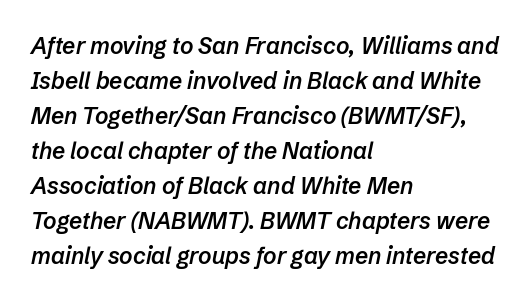
{"italic": "yes", "lean": "right", "slant_degrees": 12, "bold": "semi", "underline": "no", "align": "left", "line_spacing": "normal", "line_spacing_ratio": 1.52, "letter_spacing": "normal", "letter_spacing_em": 0.0, "glyph_px": 23}
